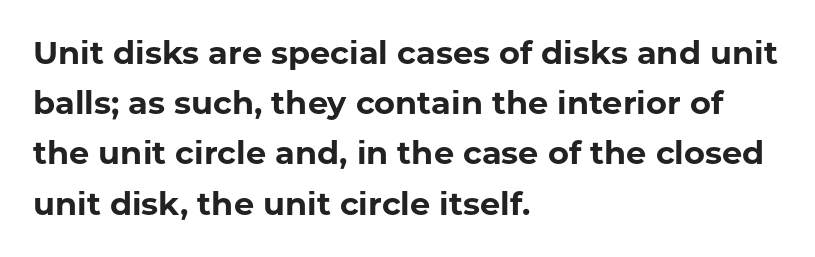
{"serif": "no", "italic": "no", "bold": "yes", "weight": "bold", "width": "normal", "stroke_contrast": "low", "x_height": "medium", "monospaced": "no", "underline": "no", "align": "left", "line_spacing": "normal", "line_spacing_ratio": 1.57, "letter_spacing": "normal", "letter_spacing_em": 0.0, "glyph_px": 32}
